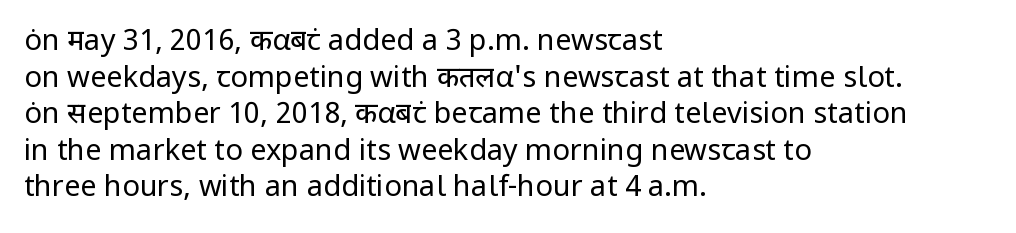
Q: Is the text bold? A: No.
Q: Is the text italic (slanted)? A: No, it is upright.
Q: Is the typeface a serif or a sans-serif typeface? A: Sans-serif.
Q: Is the text underlined? A: No.
Q: How is the paragraph aligned? A: Left-aligned.
Q: Is the spacing between letters normal or unusually wide? A: Normal.
Q: Is the spacing between lines tight, normal or loose? A: Normal.
Q: Width (condensed, normal, or wide)? A: Normal.
Q: Stroke contrast? A: Low.
Q: x-height? A: Medium.
Q: Monospaced? A: No.
